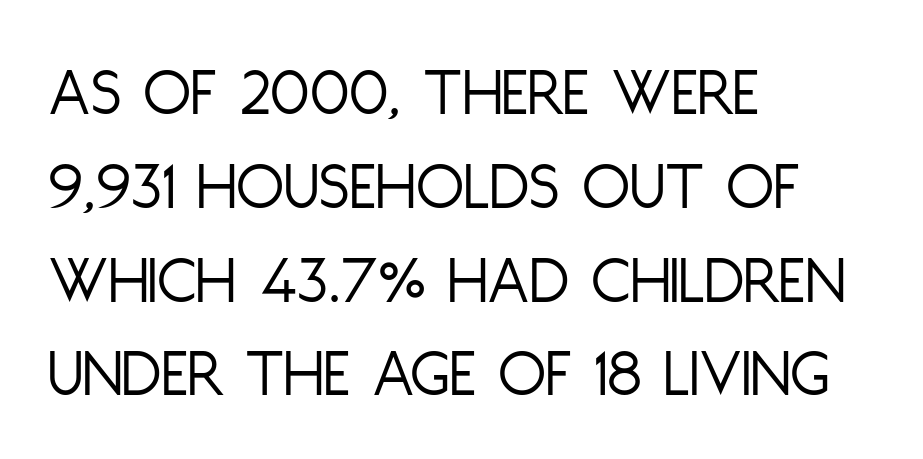
Q: Is the text bold? A: No.
Q: Is the text italic (slanted)? A: No, it is upright.
Q: Is the typeface a serif or a sans-serif typeface? A: Sans-serif.
Q: Is the text underlined? A: No.
Q: How is the paragraph aligned? A: Left-aligned.
Q: Is the spacing between letters normal or unusually wide? A: Normal.
Q: Is the spacing between lines tight, normal or loose? A: Normal.
Q: Width (condensed, normal, or wide)? A: Condensed.
Q: Stroke contrast? A: Low.
Q: x-height? A: Large.
Q: Monospaced? A: No.
